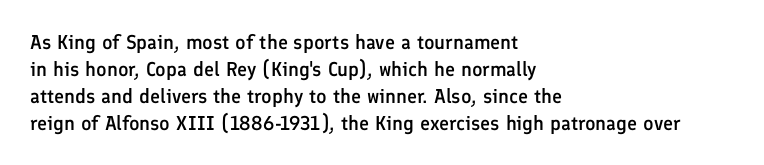
Q: Is the text bold? A: Semi-bold.
Q: Is the text italic (slanted)? A: No, it is upright.
Q: Is the text underlined? A: No.
Q: How is the paragraph aligned? A: Left-aligned.
Q: Is the spacing between letters normal or unusually wide? A: Normal.
Q: Is the spacing between lines tight, normal or loose? A: Normal.
